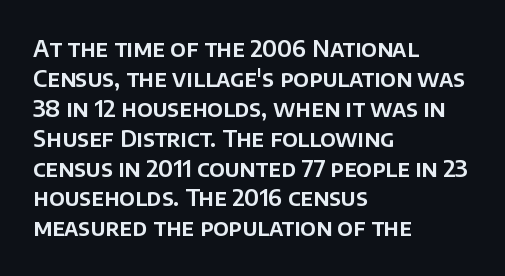
{"italic": "no", "underline": "no", "align": "left", "line_spacing": "normal", "line_spacing_ratio": 1.3, "letter_spacing": "normal", "letter_spacing_em": 0.0, "glyph_px": 23}
